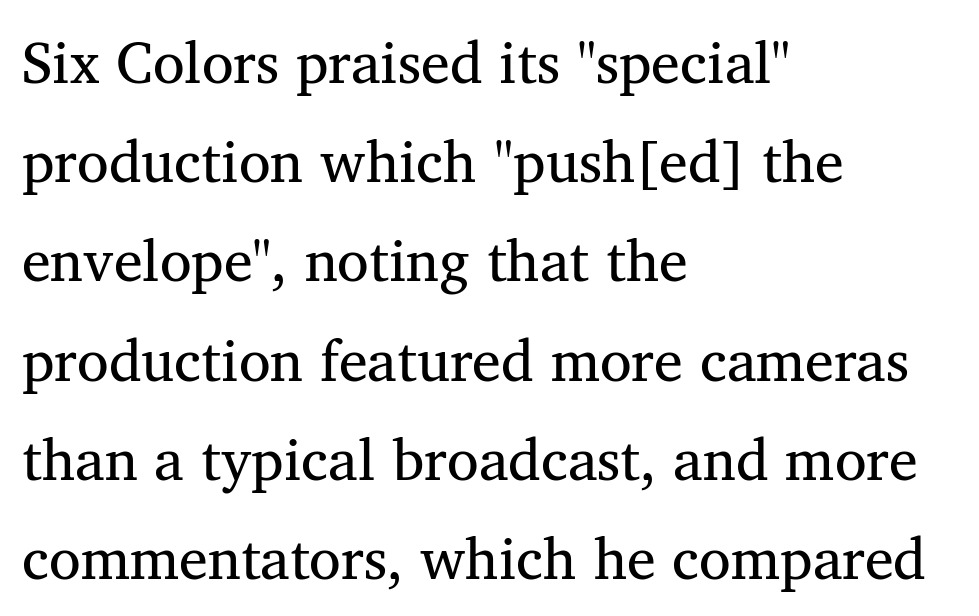
Each stroke keeps to a modest, everyday thickness or less. These lines are rendered in a variable-pitch font. Plain, unruled lines of type. Does extra space separate the letters? No, they use regular spacing. What kind of face is this? One with serifs. Is the block centered? No — it sits flush against the left margin.
